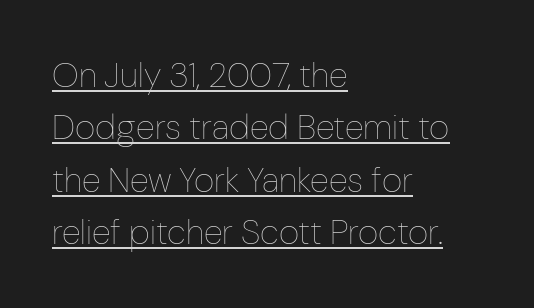
{"italic": "no", "bold": "no", "weight": "thin", "width": "condensed", "stroke_contrast": "low", "x_height": "medium", "monospaced": "no", "underline": "yes", "align": "left", "line_spacing": "normal", "line_spacing_ratio": 1.5, "letter_spacing": "normal", "letter_spacing_em": 0.0, "glyph_px": 35}
